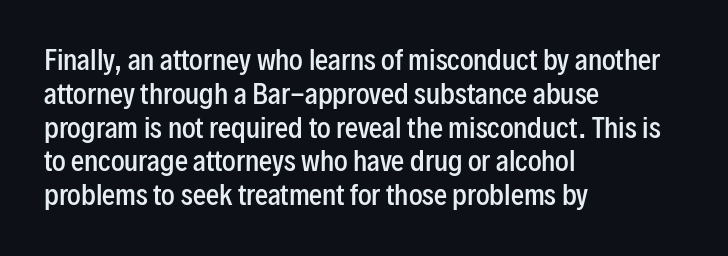
{"italic": "no", "bold": "semi", "underline": "no", "align": "left", "line_spacing": "normal", "line_spacing_ratio": 1.3, "letter_spacing": "normal", "letter_spacing_em": 0.0, "glyph_px": 26}
